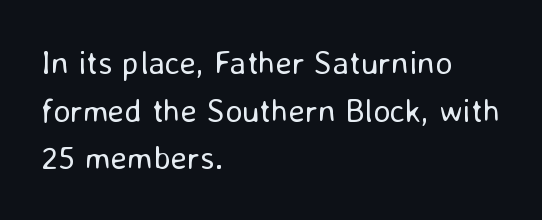
{"serif": "no", "italic": "no", "bold": "no", "weight": "regular", "width": "normal", "stroke_contrast": "low", "x_height": "medium", "monospaced": "no", "underline": "no", "align": "left", "line_spacing": "normal", "line_spacing_ratio": 1.44, "letter_spacing": "normal", "letter_spacing_em": 0.0, "glyph_px": 33}
